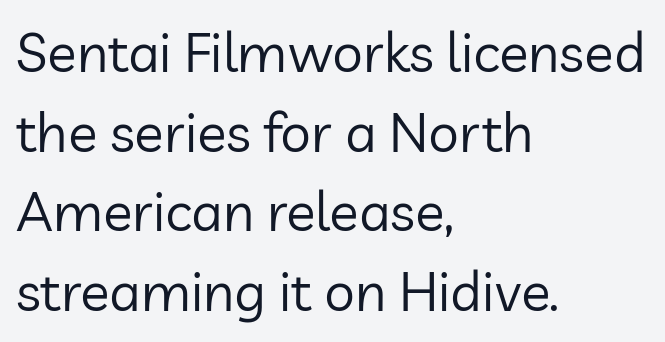
Q: Is the text bold? A: No.
Q: Is the text italic (slanted)? A: No, it is upright.
Q: Is the typeface a serif or a sans-serif typeface? A: Sans-serif.
Q: Is the text underlined? A: No.
Q: How is the paragraph aligned? A: Left-aligned.
Q: Is the spacing between letters normal or unusually wide? A: Normal.
Q: Is the spacing between lines tight, normal or loose? A: Normal.
Q: Width (condensed, normal, or wide)? A: Normal.
Q: Stroke contrast? A: Low.
Q: x-height? A: Medium.
Q: Monospaced? A: No.
